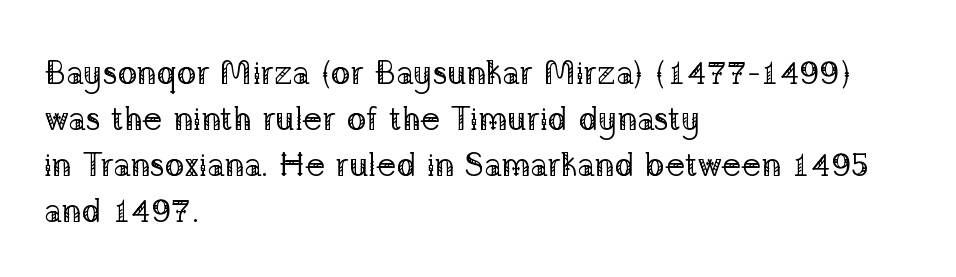
{"serif": "yes", "italic": "no", "bold": "no", "weight": "regular", "width": "normal", "stroke_contrast": "low", "x_height": "medium", "monospaced": "no", "underline": "no", "align": "left", "line_spacing": "normal", "line_spacing_ratio": 1.39, "letter_spacing": "normal", "letter_spacing_em": 0.0, "glyph_px": 33}
